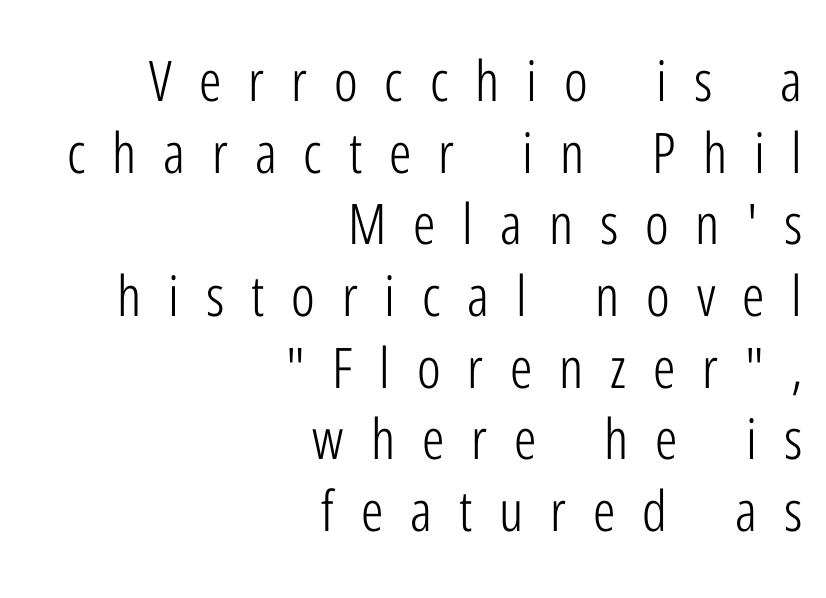
{"serif": "no", "italic": "no", "bold": "no", "weight": "light", "width": "condensed", "stroke_contrast": "low", "x_height": "medium", "monospaced": "no", "underline": "no", "align": "right", "line_spacing": "normal", "line_spacing_ratio": 1.28, "letter_spacing": "wide", "letter_spacing_em": 0.48, "glyph_px": 56}
